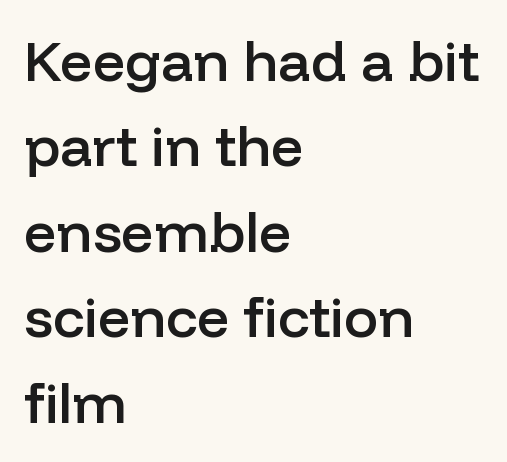
No extra tracking has been applied to these lines. This sample uses a sans-serif face. Glance below the letters and you will spot only blank space. Spacing verdict: proportional, widths tailored to each character. Which margin do the lines hug? The left one — the right edge is uneven. Is the type bold? Partly — it's a semibold, heavier than regular but not fully bold.
